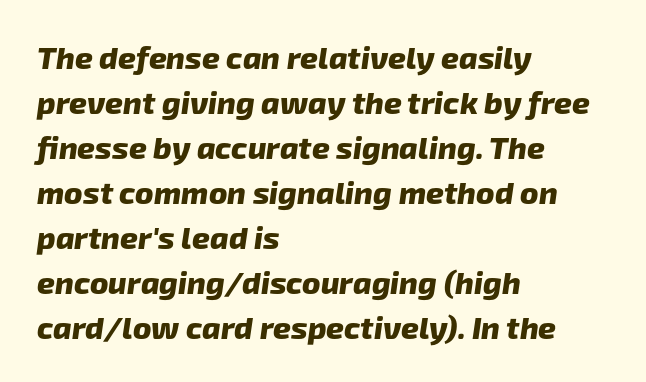
The image shows 31 px heavy sans-serif type; set left-aligned, normal line spacing (1.45x), normal letter spacing, not underlined; low stroke contrast and a medium x-height.
